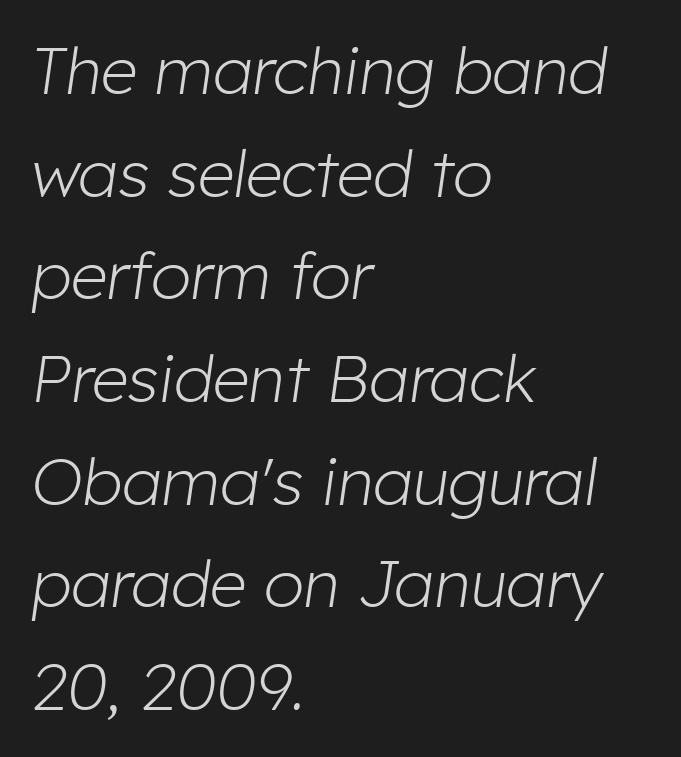
The image shows 65 px light type, italic (leaning right); set left-aligned, normal line spacing (1.58x), normal letter spacing, not underlined; low stroke contrast and a medium x-height.
